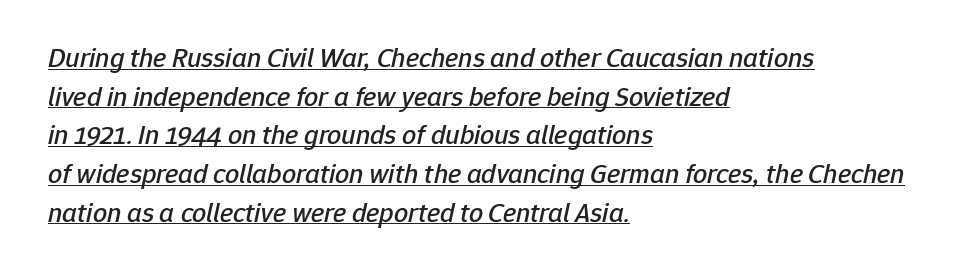
{"italic": "yes", "lean": "right", "slant_degrees": 12, "width": "normal", "stroke_contrast": "low", "x_height": "medium", "monospaced": "no", "underline": "yes", "align": "left", "line_spacing": "normal", "line_spacing_ratio": 1.38, "letter_spacing": "normal", "letter_spacing_em": 0.0, "glyph_px": 28}
